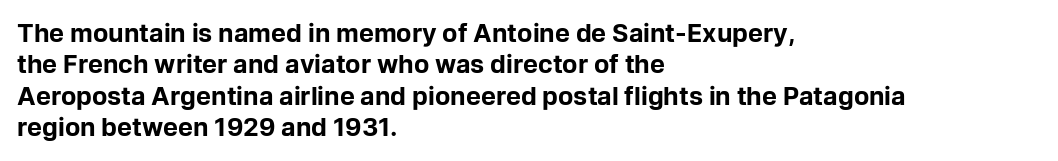
Horizontal alignment here is leftward, the default for most running prose. These lines were composed using upright roman letters. Quick note: underline off. Words appear dense and cohesive because spacing is normal. Honestly, the row spacing looks completely unremarkable. Heft: maximum for text — a bold.
